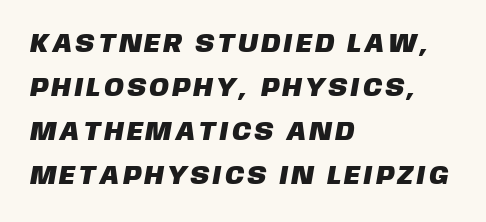
{"underline": "no", "align": "left", "line_spacing": "normal", "line_spacing_ratio": 1.69, "glyph_px": 26}
